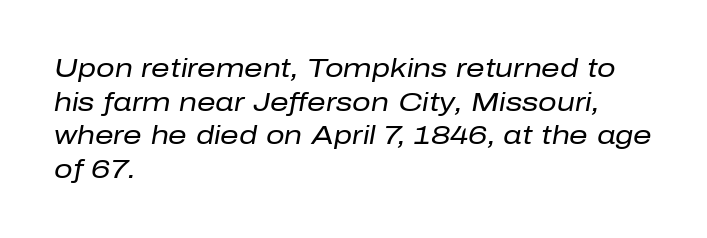
{"italic": "yes", "lean": "right", "slant_degrees": 10, "bold": "no", "underline": "no", "align": "left", "line_spacing": "normal", "line_spacing_ratio": 1.29, "letter_spacing": "normal", "letter_spacing_em": 0.0, "glyph_px": 26}
